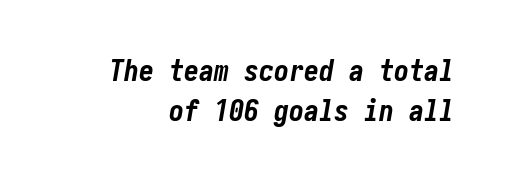
{"italic": "yes", "lean": "right", "slant_degrees": 10, "bold": "yes", "weight": "bold", "width": "condensed", "stroke_contrast": "low", "x_height": "medium", "underline": "no", "line_spacing": "normal", "line_spacing_ratio": 1.33, "letter_spacing": "normal", "letter_spacing_em": 0.0, "glyph_px": 30}
